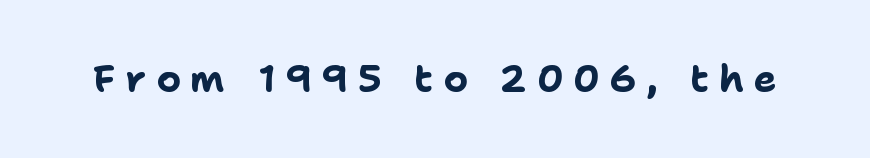
Lines of text with bare space underneath. The rendering uses natural spacing where letterforms have individual widths. Notice how thick the strokes are: this is what a full bold looks like. The axis of the letterforms is exactly vertical. The face used here is rendered with a markedly widened letterfit.
